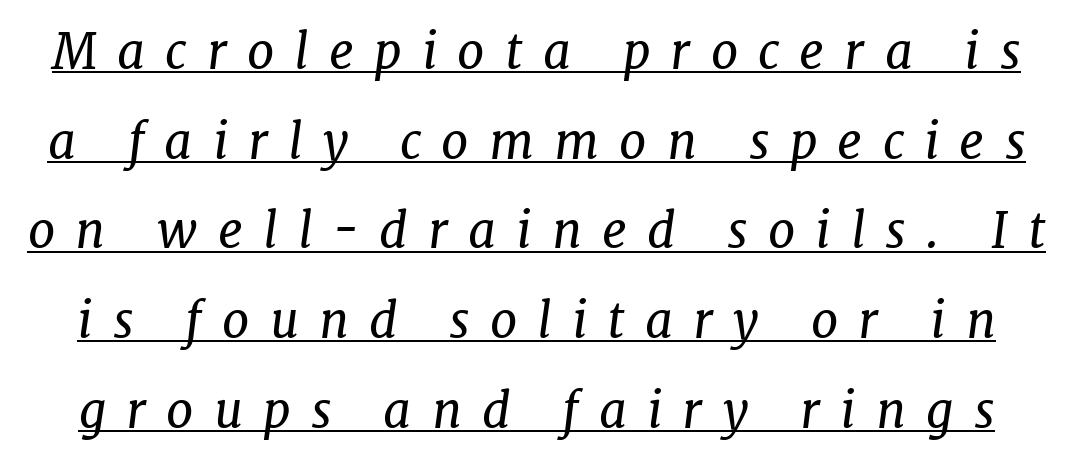
{"serif": "yes", "italic": "yes", "lean": "right", "slant_degrees": 7, "bold": "no", "weight": "regular", "width": "normal", "stroke_contrast": "low", "x_height": "medium", "monospaced": "no", "underline": "yes", "line_spacing_ratio": 1.83, "letter_spacing": "wide", "letter_spacing_em": 0.41, "glyph_px": 49}
